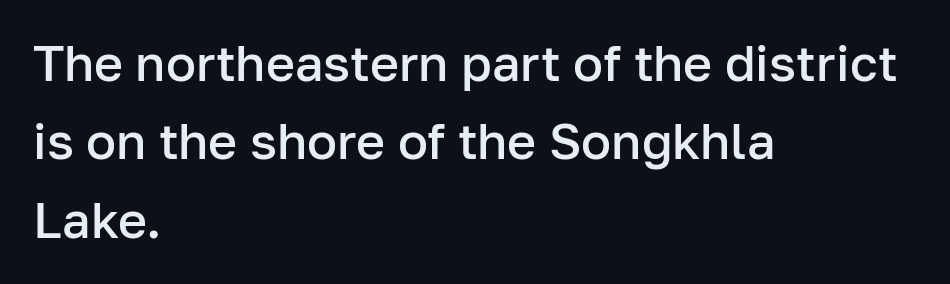
The image shows 50 px semibold sans-serif type, upright; set left-aligned, normal line spacing (1.57x), normal letter spacing, not underlined; low stroke contrast and a medium x-height.
